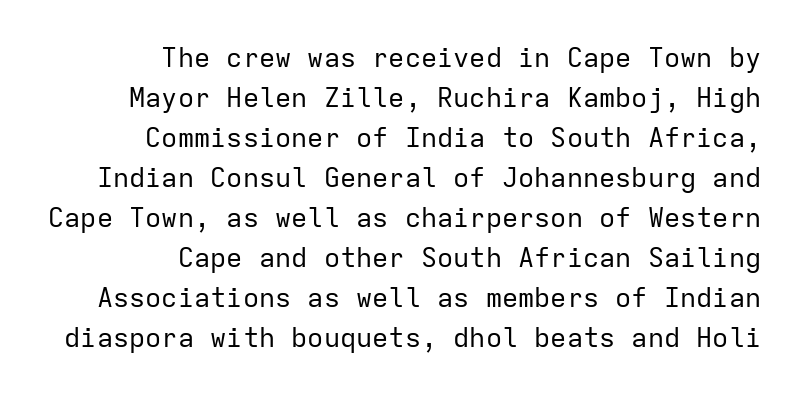
Q: Is the text bold? A: No.
Q: Is the text italic (slanted)? A: No, it is upright.
Q: Is the text underlined? A: No.
Q: How is the paragraph aligned? A: Right-aligned.
Q: Is the spacing between letters normal or unusually wide? A: Normal.
Q: Is the spacing between lines tight, normal or loose? A: Normal.
